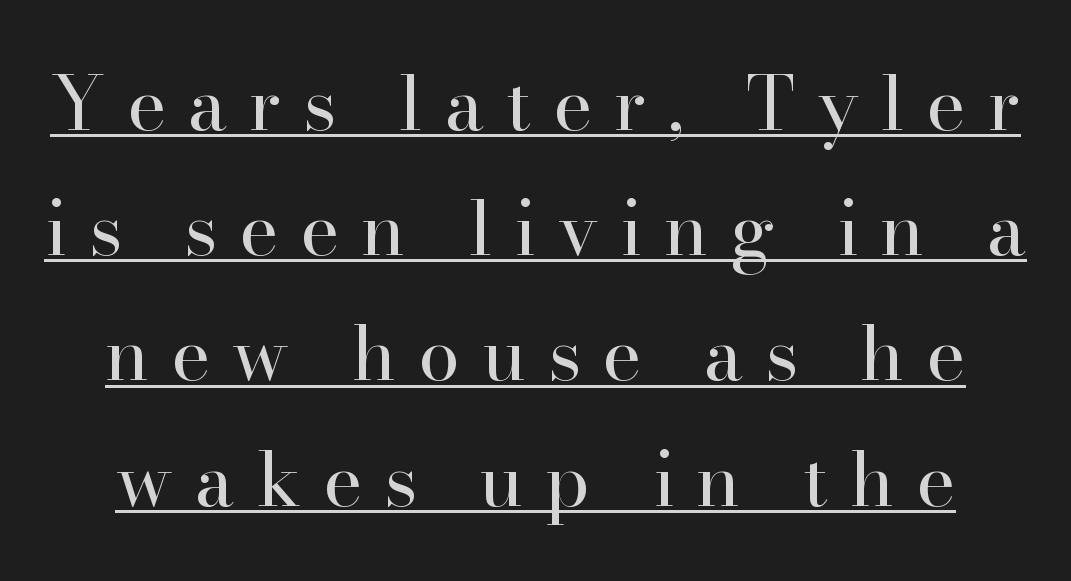
{"serif": "yes", "italic": "no", "bold": "no", "weight": "regular", "width": "normal", "stroke_contrast": "high", "x_height": "small", "monospaced": "no", "underline": "yes", "line_spacing": "normal", "line_spacing_ratio": 1.67, "letter_spacing": "wide", "letter_spacing_em": 0.29, "glyph_px": 75}
